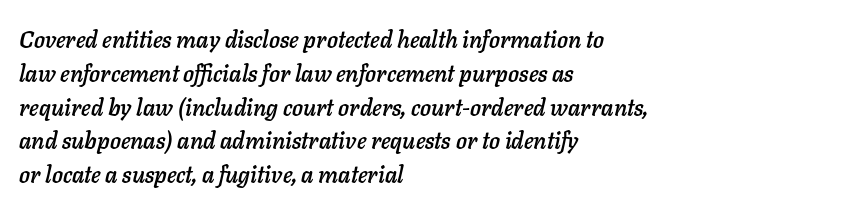
The image shows 23 px text type, italic (leaning right); set left-aligned, normal line spacing (1.47x), normal letter spacing, not underlined.
